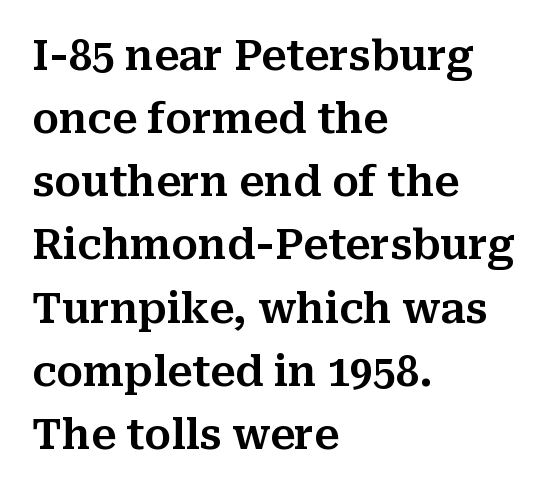
{"serif": "yes", "italic": "no", "width": "normal", "stroke_contrast": "medium", "x_height": "medium", "monospaced": "no", "underline": "no", "align": "left", "line_spacing": "normal", "line_spacing_ratio": 1.54, "letter_spacing": "normal", "letter_spacing_em": 0.0, "glyph_px": 41}
